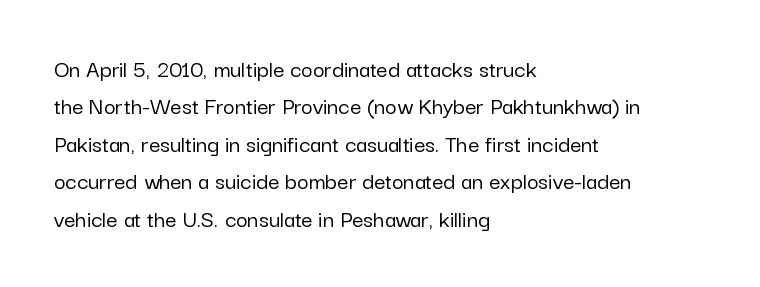
The rendering anchors every line to the left-hand side. The vertical gap from one line to the next is medium. The letterforms sit shoulder to shoulder at normal distance. Lines of text with bare space underneath. This is roman type, the default non-slanted kind.
